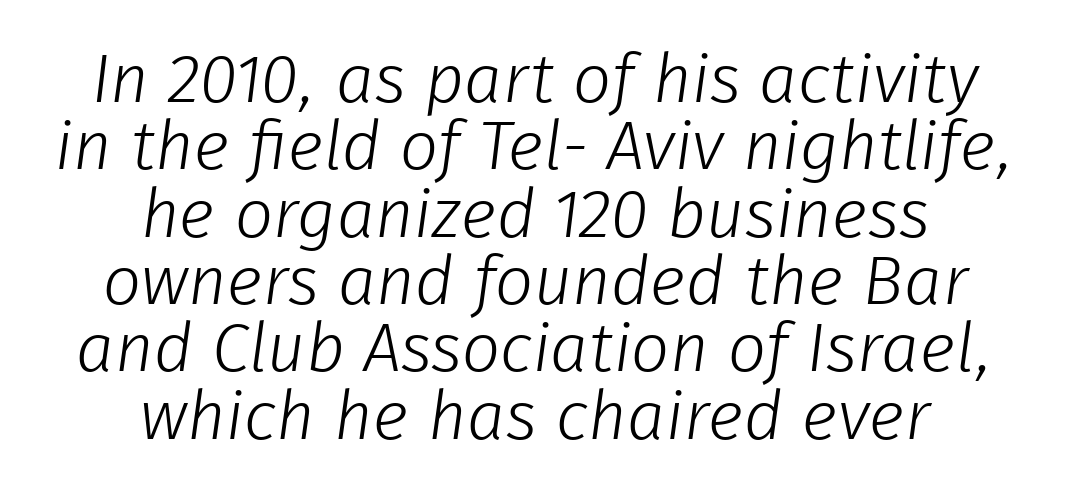
{"serif": "no", "bold": "no", "weight": "light", "width": "normal", "stroke_contrast": "low", "x_height": "medium", "monospaced": "no", "underline": "no", "align": "center", "line_spacing": "tight", "line_spacing_ratio": 0.99, "letter_spacing": "normal", "letter_spacing_em": 0.0, "glyph_px": 68}
